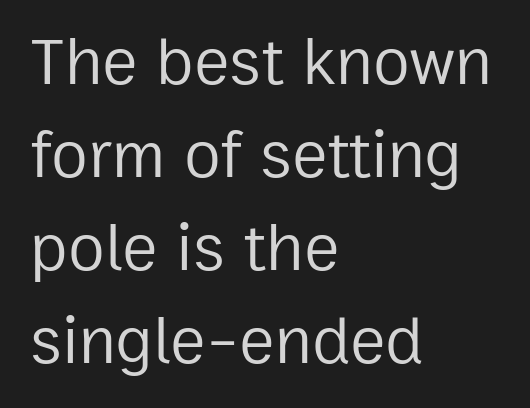
The image shows 67 px regular-weight sans-serif type, upright; set left-aligned, normal line spacing (1.39x), normal letter spacing, not underlined; low stroke contrast and a medium x-height.
